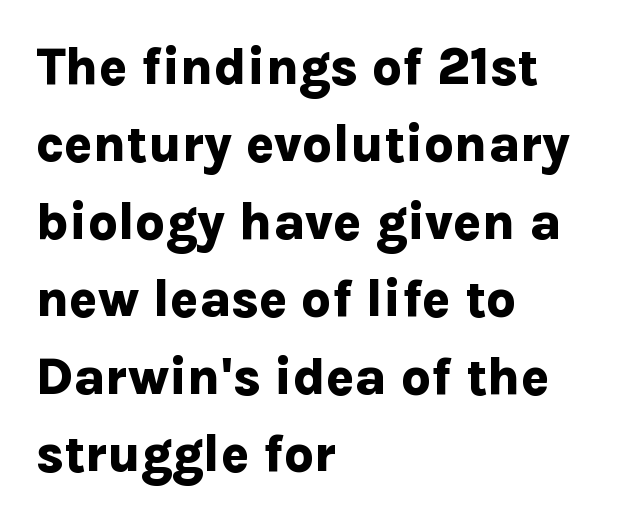
The image shows 52 px bold sans-serif type, upright; set left-aligned, normal line spacing (1.49x), normal letter spacing, not underlined; low stroke contrast and a medium x-height.
